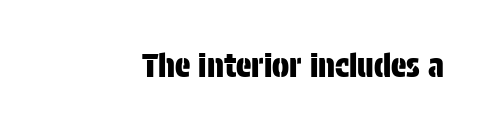
The image shows 32 px condensed sans-serif type, upright; set normal letter spacing, not underlined; low stroke contrast and a large x-height.
